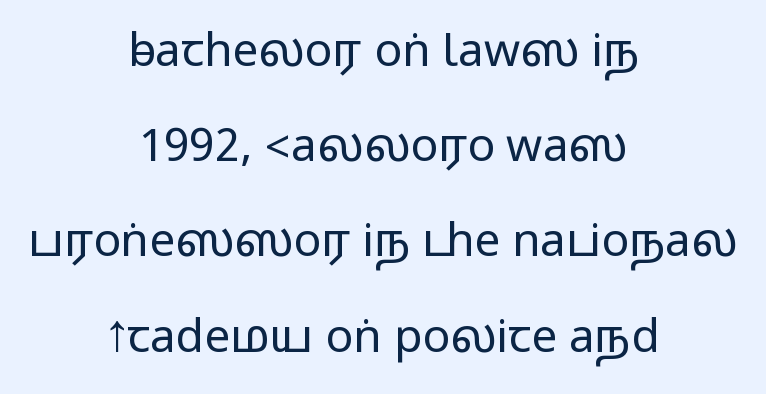
The image shows 46 px wide sans-serif type, upright; set centered, loose line spacing (2.07x), normal letter spacing, not underlined; medium stroke contrast.
